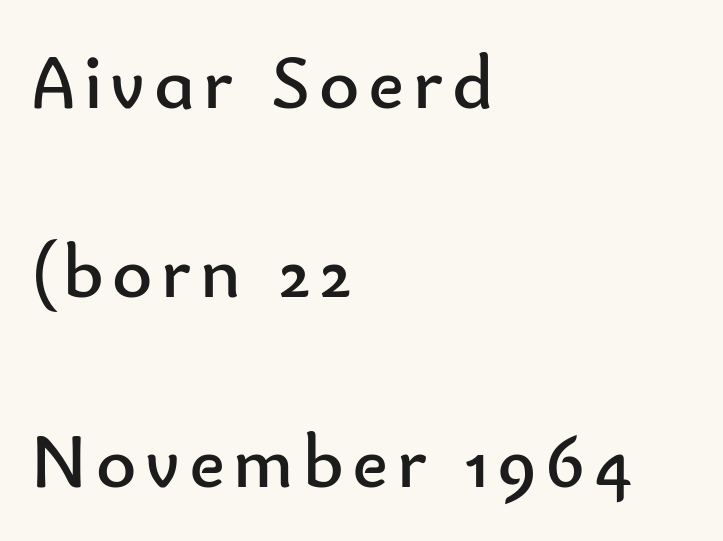
Q: Is the text bold? A: No.
Q: Is the text italic (slanted)? A: No, it is upright.
Q: Is the typeface a serif or a sans-serif typeface? A: Sans-serif.
Q: Is the text underlined? A: No.
Q: How is the paragraph aligned? A: Left-aligned.
Q: Is the spacing between lines tight, normal or loose? A: Loose.
Q: Width (condensed, normal, or wide)? A: Normal.
Q: Stroke contrast? A: Low.
Q: x-height? A: Small.
Q: Monospaced? A: No.
